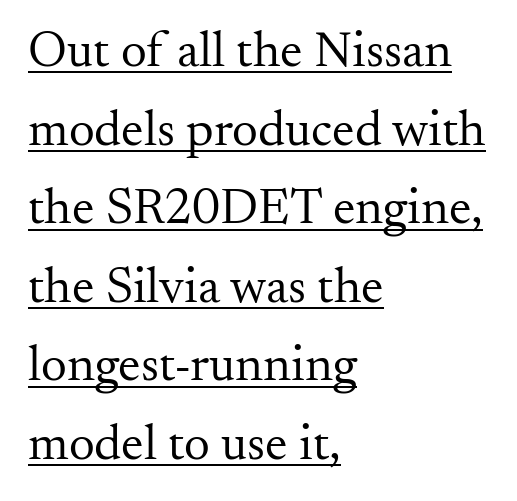
The image shows 51 px regular-weight serif type, upright; set left-aligned, normal line spacing (1.54x), normal letter spacing, underlined; medium stroke contrast and a small x-height.
